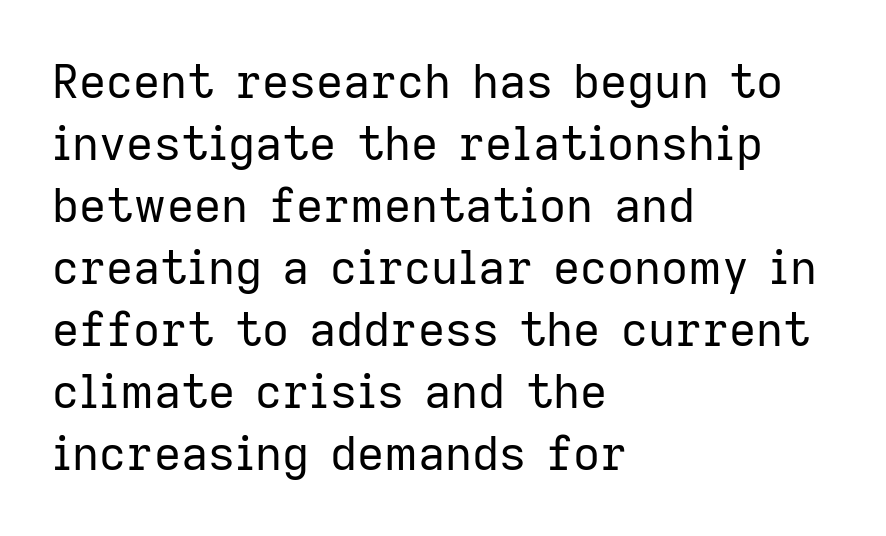
{"serif": "no", "italic": "no", "bold": "no", "weight": "regular", "width": "normal", "stroke_contrast": "low", "x_height": "medium", "monospaced": "no", "underline": "no", "align": "left", "line_spacing": "normal", "line_spacing_ratio": 1.32, "letter_spacing": "normal", "letter_spacing_em": 0.0, "glyph_px": 47}
